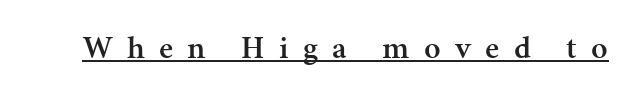
{"serif": "yes", "italic": "no", "bold": "semi", "weight": "semibold", "width": "normal", "stroke_contrast": "medium", "x_height": "medium", "monospaced": "no", "underline": "yes", "letter_spacing": "wide", "letter_spacing_em": 0.45, "glyph_px": 32}
